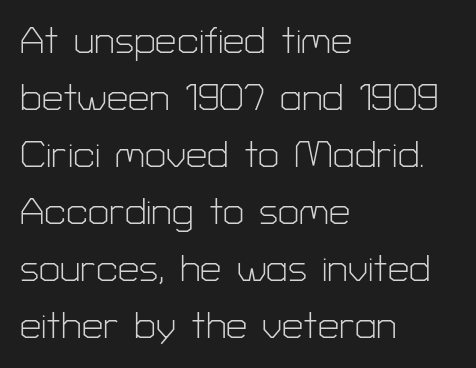
{"serif": "no", "italic": "no", "bold": "no", "weight": "light", "width": "normal", "stroke_contrast": "low", "x_height": "medium", "monospaced": "no", "underline": "no", "align": "left", "line_spacing": "normal", "line_spacing_ratio": 1.5, "letter_spacing": "normal", "letter_spacing_em": 0.0, "glyph_px": 38}
